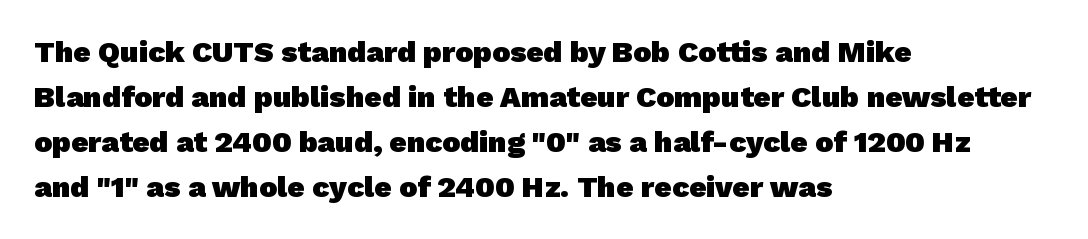
The image shows 30 px heavy sans-serif type; set left-aligned, normal line spacing (1.5x), normal letter spacing, not underlined; low stroke contrast and a medium x-height.
